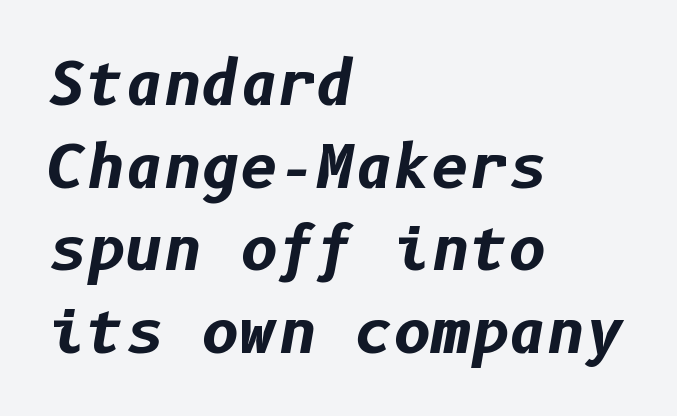
Q: Is the text bold? A: Yes.
Q: Is the text italic (slanted)? A: Yes, it leans right by about 10 degrees.
Q: Is the text underlined? A: No.
Q: How is the paragraph aligned? A: Left-aligned.
Q: Is the spacing between letters normal or unusually wide? A: Normal.
Q: Is the spacing between lines tight, normal or loose? A: Normal.
Q: Width (condensed, normal, or wide)? A: Normal.
Q: Stroke contrast? A: Low.
Q: x-height? A: Medium.
